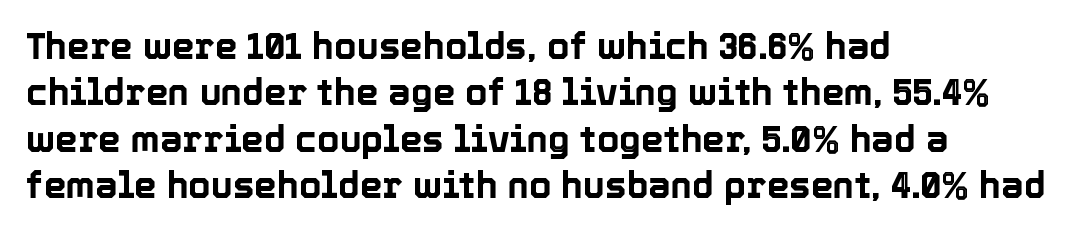
The image shows 36 px text type, upright; set left-aligned, normal line spacing (1.29x), normal letter spacing, not underlined; a medium x-height.
